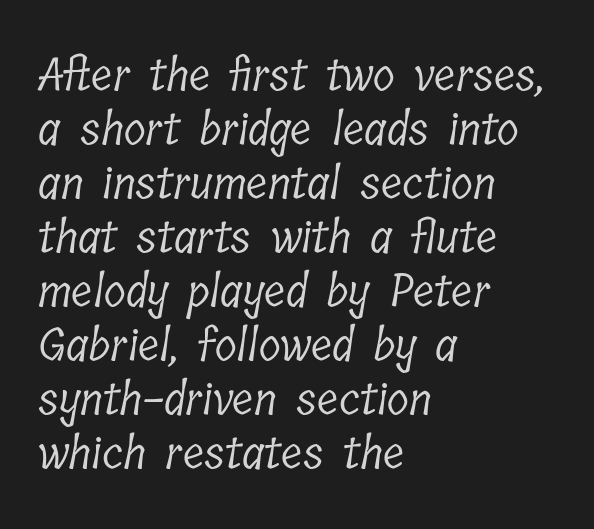
Counters stay open thanks to moderate or lighter strokes. Each line starts at the same left margin while the right side varies. Has an underline been added? It has not. To sum up the face: it has serifs. These lines keep a tight, regular rhythm from letter to letter. The face used here is proportionally spaced, like ordinary book or web type.
